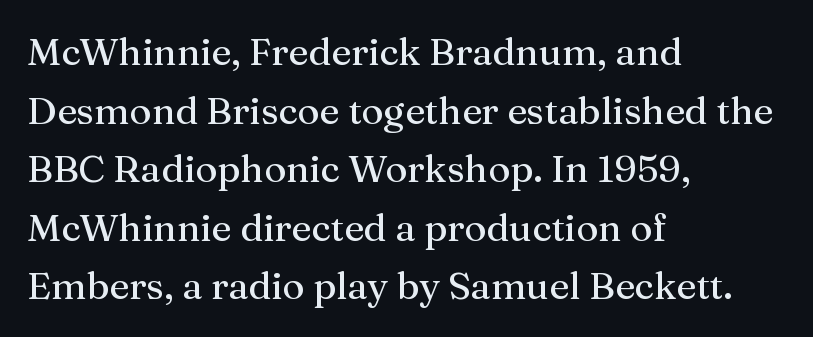
Between one letter and the next there's only the usual sliver of space. The lines are quadded left. Type style note: has serifs. Underlining? Definitely not there. Do the letters lean? They stand straight.
